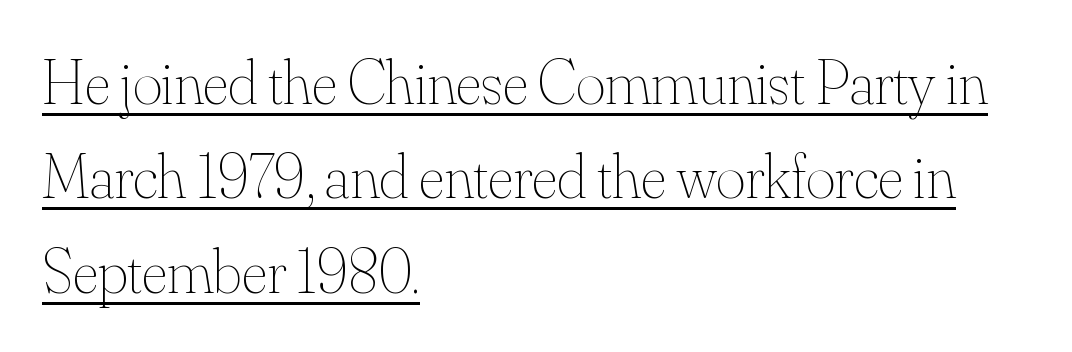
These lines keep a tight, regular rhythm from letter to letter. Unbolded letterforms with no extra heft. In terms of leading, this rendering sits right in the middle. Compared with undecorated copy, this sample adds a rule below the words.
